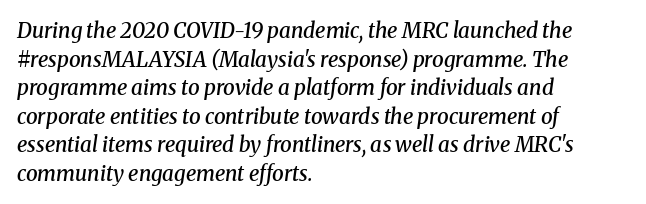
Words appear dense and cohesive because spacing is normal. Would a proofreader flag this as italicized? Yes. The foot of each line stays bare and open. Reading down the block, your eye returns to a fixed left position each line. Look at the stroke-to-counter ratio: somewhat heavy, a semibold. Each new line begins a customary step beneath the previous one.
